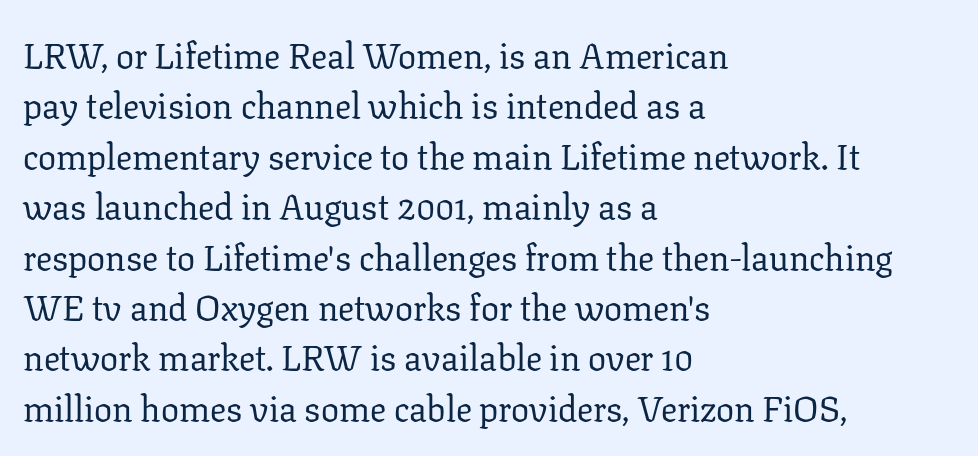
The specimen reads as upright at a glance. What kind of face is this? One with serifs. The typesetting does not lean heavy: it is not bold. Is the letter spacing exaggerated? No — it looks like the ordinary default. Check under the words: just untouched page.
